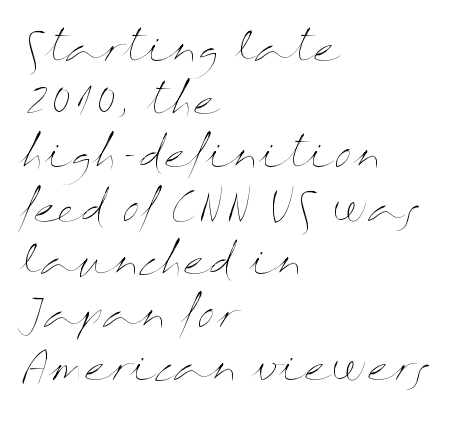
{"bold": "no", "weight": "thin", "width": "wide", "stroke_contrast": "medium", "x_height": "medium", "monospaced": "no", "underline": "no", "align": "left", "line_spacing": "normal", "line_spacing_ratio": 1.33, "letter_spacing": "normal", "letter_spacing_em": 0.0, "glyph_px": 40}
